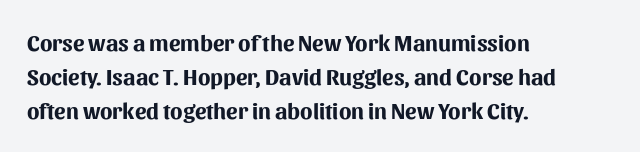
The image shows 23 px bold type, upright; set left-aligned, normal line spacing (1.48x), normal letter spacing, not underlined.
